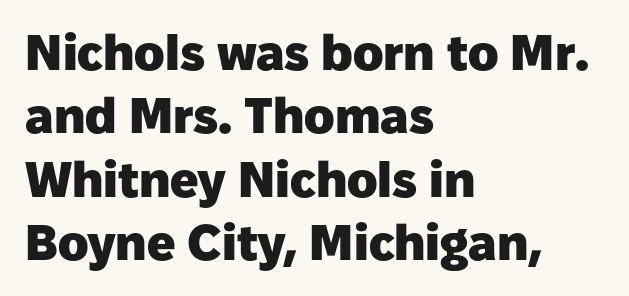
The image shows 50 px heavy sans-serif type, upright; set left-aligned, normal line spacing (1.27x), normal letter spacing, not underlined; low stroke contrast and a medium x-height.
